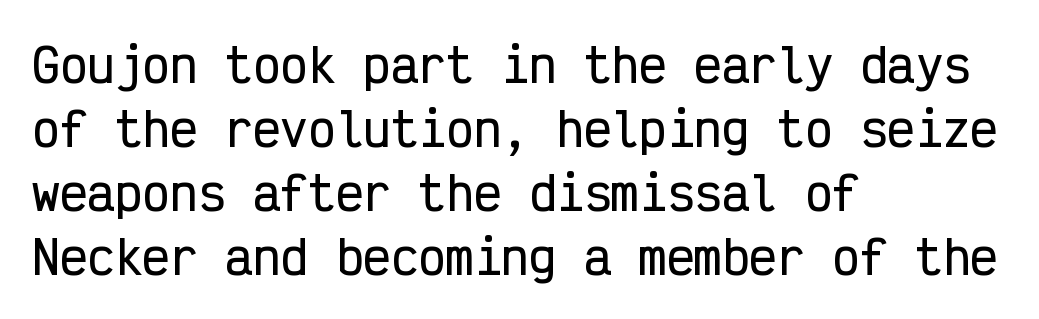
Reading down the block, your eye returns to a fixed left position each line. Is this a sans? Yes — the strokes have no serifs. Descender tails drop into unmarked territory. Think of a typewriter: that constant character pitch is what you see here. Nothing unusual about the tracking: characters are spaced as the font intends.
